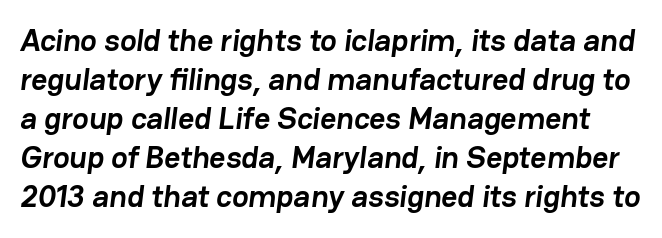
{"serif": "no", "bold": "yes", "weight": "semibold", "width": "normal", "stroke_contrast": "low", "x_height": "medium", "monospaced": "no", "underline": "no", "line_spacing": "normal", "line_spacing_ratio": 1.26, "letter_spacing": "normal", "letter_spacing_em": 0.0, "glyph_px": 31}
